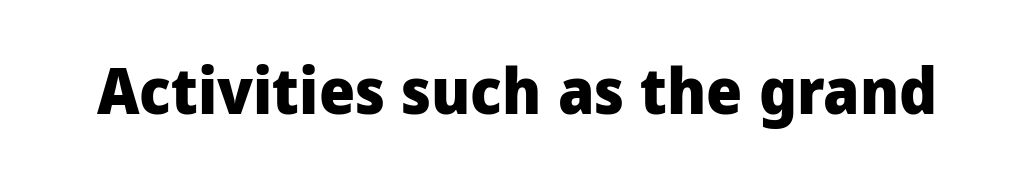
{"serif": "no", "italic": "no", "bold": "yes", "weight": "heavy", "width": "normal", "stroke_contrast": "low", "x_height": "medium", "monospaced": "no", "underline": "no", "letter_spacing": "normal", "letter_spacing_em": 0.0, "glyph_px": 64}
